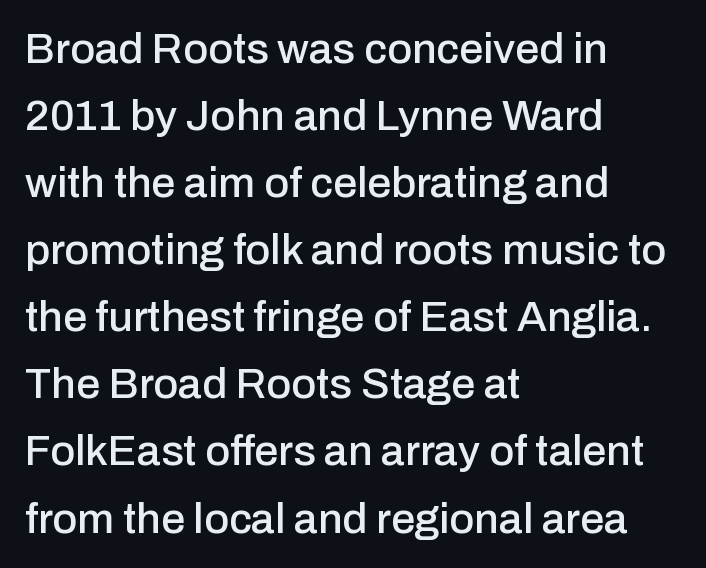
The image shows 43 px sans-serif type, upright; set left-aligned, normal line spacing (1.56x), normal letter spacing, not underlined; low stroke contrast and a medium x-height.
